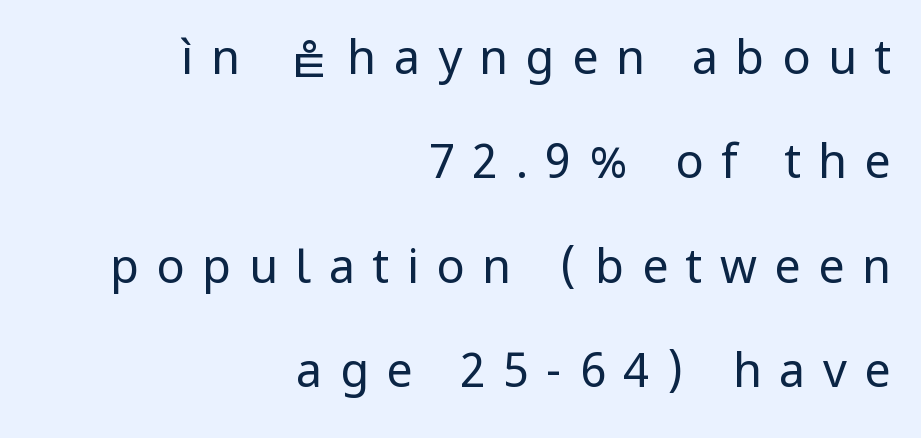
Looks like regular typesetting: each glyph gets only the width it needs. Short note: letters widely spaced. Does the copy run flush right? Yes — the right margin is perfectly even. Quick note: not italic, upright. The space between consecutive lines is lavish. To sum up the face: it is a sans, with no serifs.
